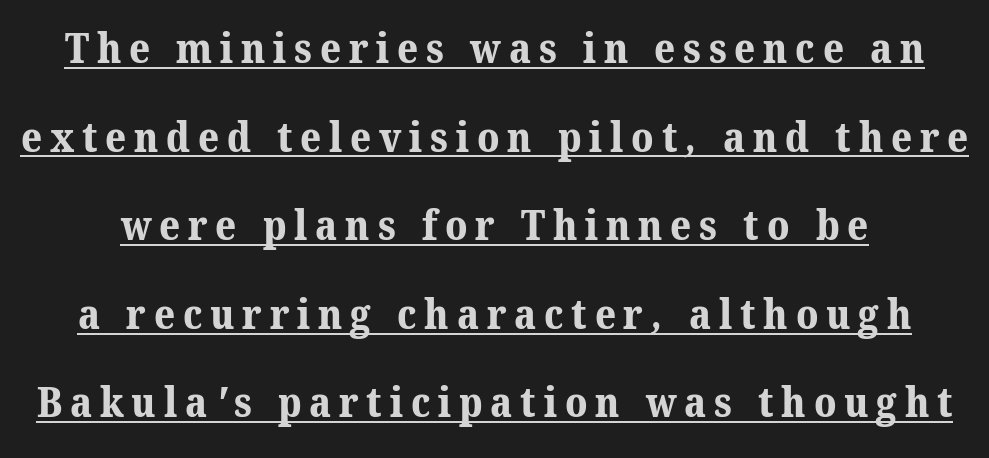
{"serif": "yes", "bold": "yes", "weight": "bold", "width": "normal", "stroke_contrast": "medium", "x_height": "medium", "monospaced": "no", "underline": "yes", "line_spacing": "loose", "line_spacing_ratio": 2.16, "glyph_px": 41}
